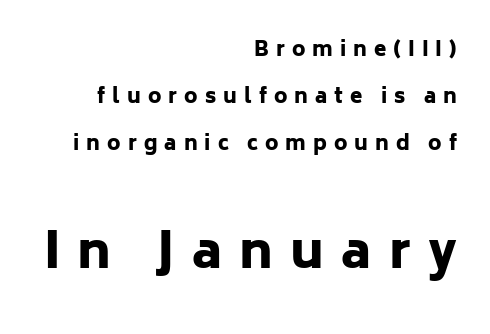
{"serif": "no", "italic": "no", "bold": "yes", "weight": "heavy", "width": "normal", "stroke_contrast": "low", "x_height": "medium", "monospaced": "no", "underline": "no", "align": "right", "line_spacing": "loose", "line_spacing_ratio": 2.34, "letter_spacing": "wide", "letter_spacing_em": 0.35, "larger_block": "second", "size_ratio": 2.45, "glyph_px": 49}
